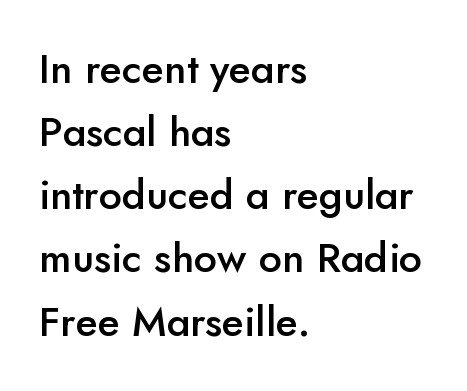
{"serif": "no", "italic": "no", "bold": "semi", "weight": "semibold", "width": "normal", "stroke_contrast": "low", "x_height": "small", "monospaced": "no", "underline": "no", "align": "left", "line_spacing": "normal", "line_spacing_ratio": 1.54, "letter_spacing": "normal", "letter_spacing_em": 0.0, "glyph_px": 41}
